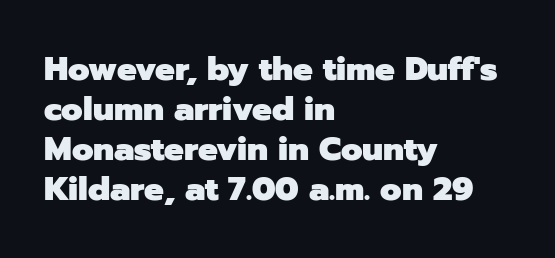
{"serif": "no", "italic": "no", "bold": "yes", "weight": "heavy", "width": "normal", "stroke_contrast": "low", "x_height": "medium", "monospaced": "no", "underline": "no", "align": "left", "line_spacing_ratio": 1.21, "letter_spacing": "normal", "letter_spacing_em": 0.0, "glyph_px": 33}
